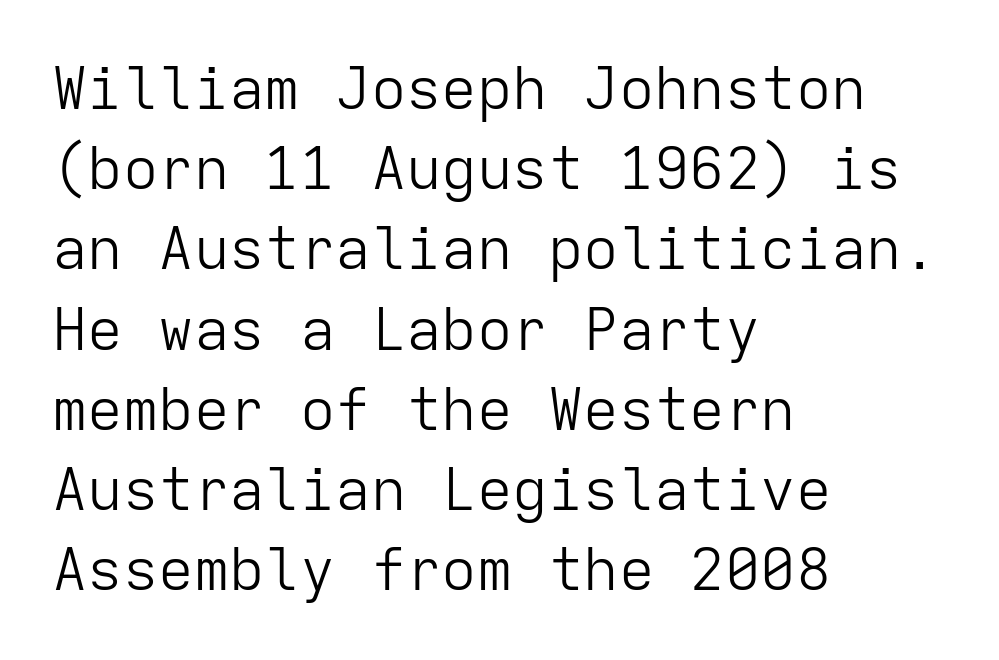
{"serif": "no", "italic": "no", "bold": "no", "weight": "light", "width": "normal", "stroke_contrast": "low", "x_height": "medium", "monospaced": "yes", "underline": "no", "align": "left", "line_spacing": "normal", "line_spacing_ratio": 1.36, "letter_spacing": "normal", "letter_spacing_em": 0.0, "glyph_px": 59}
